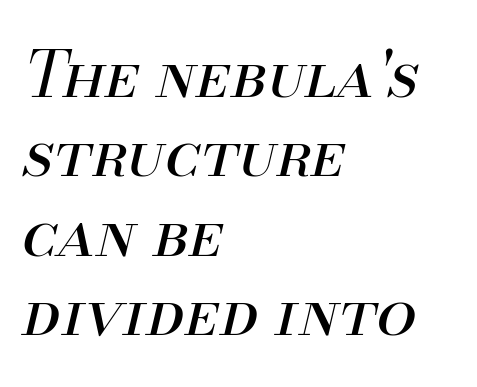
{"italic": "yes", "lean": "right", "slant_degrees": 13, "bold": "no", "weight": "regular", "width": "normal", "stroke_contrast": "medium", "x_height": "small", "monospaced": "no", "underline": "no", "align": "left", "line_spacing_ratio": 1.24, "letter_spacing": "normal", "letter_spacing_em": 0.0, "glyph_px": 64}
